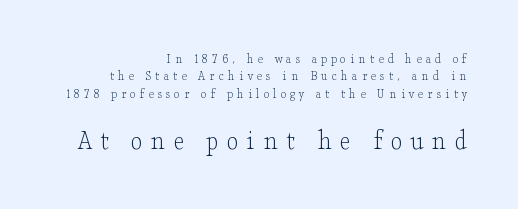
The image shows 28 px light, wide serif type, upright; set right-aligned, line spacing 1.24x, unusually wide letter spacing (+0.29 em), not underlined; the second (bottom) block is 2.0x larger; low stroke contrast and a small x-height.
